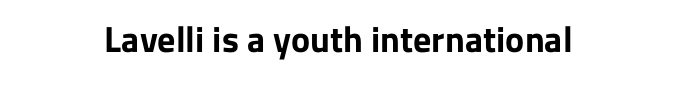
{"serif": "no", "italic": "no", "bold": "yes", "weight": "bold", "width": "normal", "stroke_contrast": "low", "x_height": "medium", "monospaced": "no", "underline": "no", "align": "center", "letter_spacing": "normal", "letter_spacing_em": 0.0, "glyph_px": 36}
